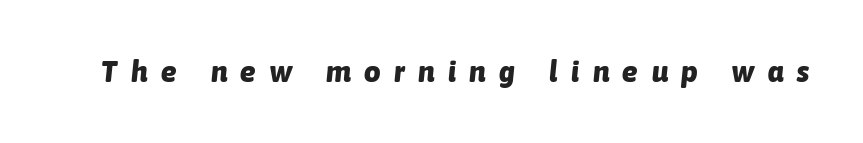
Q: Is the text bold? A: Yes.
Q: Is the text italic (slanted)? A: Yes, it leans right by about 6 degrees.
Q: Is the text underlined? A: No.
Q: Is the spacing between letters normal or unusually wide? A: Unusually wide.
Q: Width (condensed, normal, or wide)? A: Normal.
Q: Stroke contrast? A: Low.
Q: x-height? A: Medium.
Q: Monospaced? A: No.
